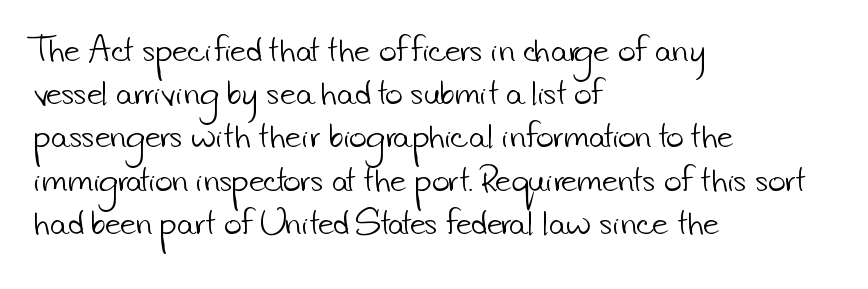
Q: Is the text bold? A: No.
Q: Is the typeface a serif or a sans-serif typeface? A: Sans-serif.
Q: Is the text underlined? A: No.
Q: How is the paragraph aligned? A: Left-aligned.
Q: Is the spacing between letters normal or unusually wide? A: Normal.
Q: Is the spacing between lines tight, normal or loose? A: Normal.
Q: Width (condensed, normal, or wide)? A: Normal.
Q: Stroke contrast? A: Low.
Q: x-height? A: Small.
Q: Monospaced? A: No.
